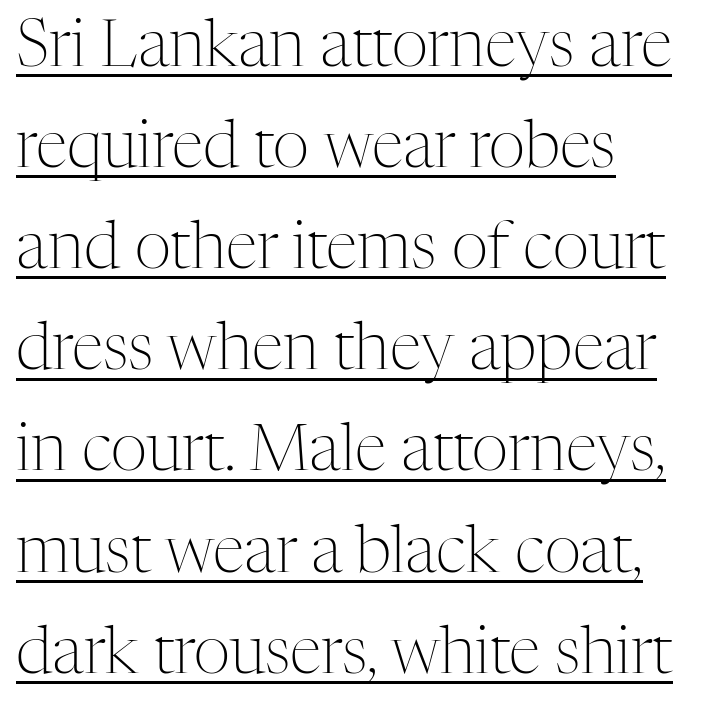
The letters carry serifs — small finishing strokes at the ends of their stems. The type is set solid horizontally, with unmodified tracking. Like a heading marked for emphasis, these lines bear an underscore. This is not heavy type; no bold has been used. Interline gaps are of average width in this sample.
